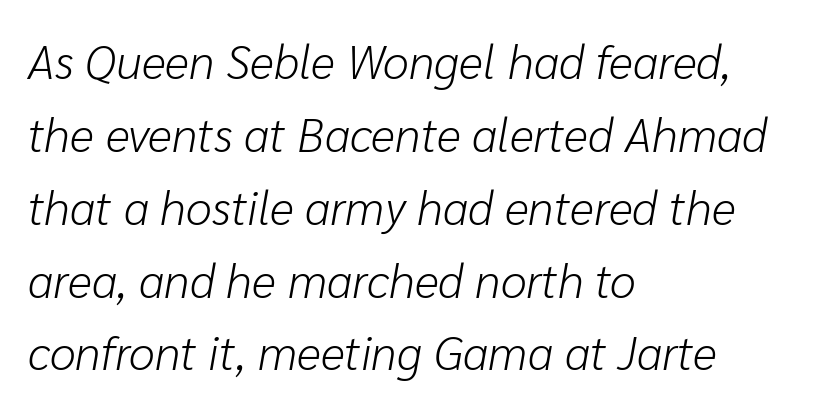
{"italic": "yes", "lean": "right", "slant_degrees": 10, "bold": "no", "weight": "light", "width": "normal", "stroke_contrast": "low", "x_height": "medium", "monospaced": "no", "underline": "no", "align": "left", "line_spacing": "normal", "line_spacing_ratio": 1.55, "letter_spacing": "normal", "letter_spacing_em": 0.0, "glyph_px": 47}
